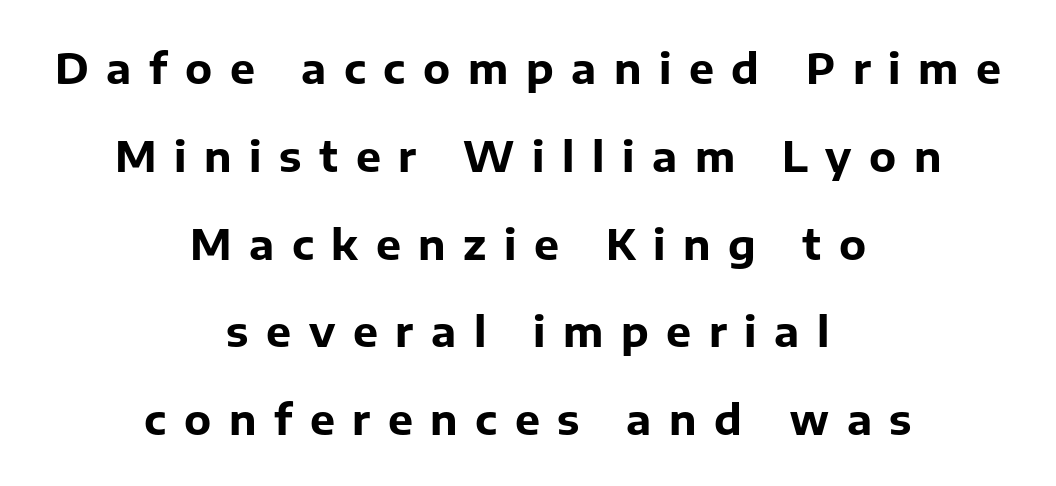
The image shows 42 px bold sans-serif type, upright; set centered, loose line spacing (2.09x), unusually wide letter spacing (+0.42 em), not underlined; low stroke contrast and a medium x-height.
